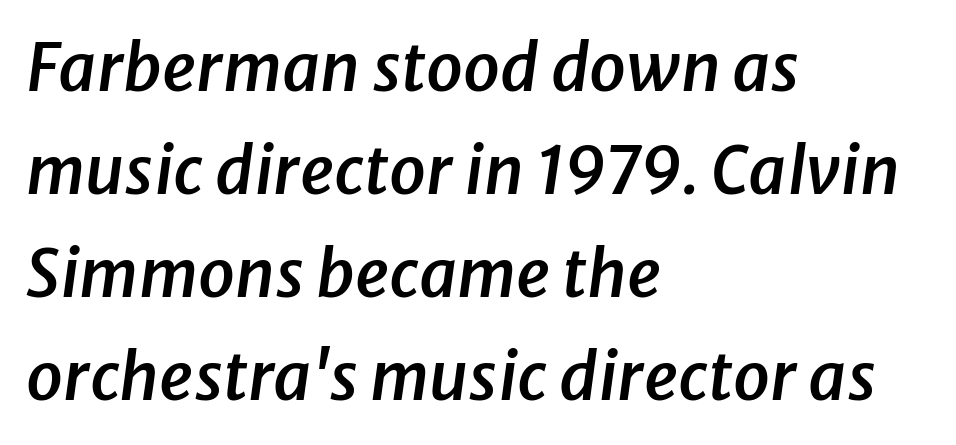
The rendering uses natural spacing where letterforms have individual widths. Students, note that the glyphs here touch the page at normal intervals. The zone under the glyphs is completely vacant. The compositor pushed each line to the left boundary.
